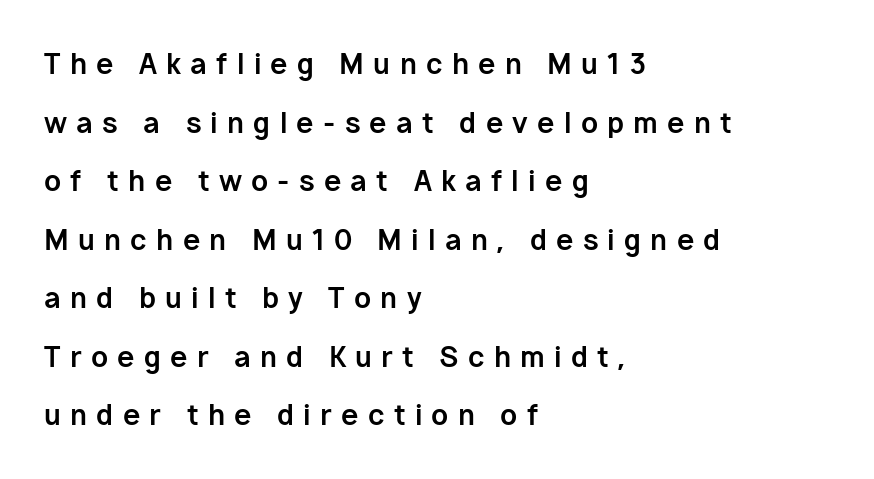
Q: Is the text bold? A: Yes.
Q: Is the text italic (slanted)? A: No, it is upright.
Q: Is the typeface a serif or a sans-serif typeface? A: Sans-serif.
Q: Is the text underlined? A: No.
Q: How is the paragraph aligned? A: Left-aligned.
Q: Is the spacing between letters normal or unusually wide? A: Unusually wide.
Q: Is the spacing between lines tight, normal or loose? A: Loose.
Q: Width (condensed, normal, or wide)? A: Normal.
Q: Stroke contrast? A: Low.
Q: x-height? A: Medium.
Q: Monospaced? A: No.
